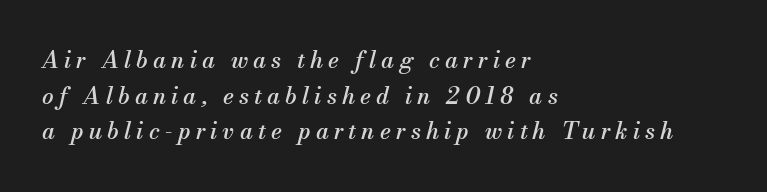
Q: Is the text italic (slanted)? A: Yes, it leans right by about 13 degrees.
Q: Is the text underlined? A: No.
Q: How is the paragraph aligned? A: Left-aligned.
Q: Is the spacing between letters normal or unusually wide? A: Unusually wide.
Q: Is the spacing between lines tight, normal or loose? A: Normal.
